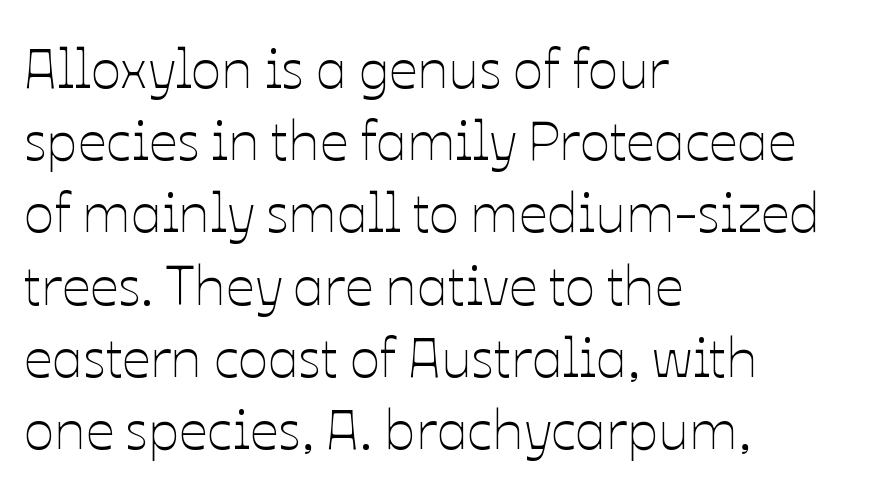
The image shows 56 px thin type, upright; set left-aligned, normal line spacing (1.29x), normal letter spacing, not underlined; low stroke contrast and a medium x-height.
